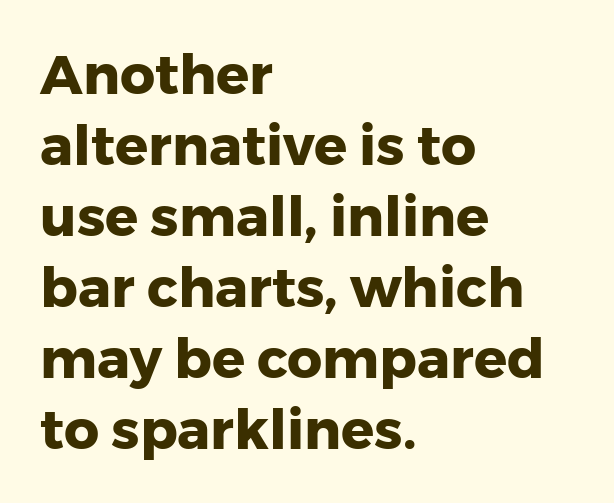
The image shows 55 px heavy sans-serif type, upright; set left-aligned, normal line spacing (1.29x), normal letter spacing, not underlined; low stroke contrast and a medium x-height.
